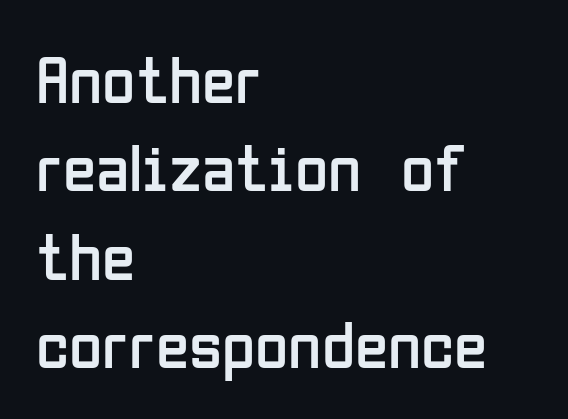
Varying glyph widths throughout — classic text-font behaviour. Stroke mass is kept to a normal reading level or below. The passage is arranged the way most books set body copy — flush left. Lines of text with bare space underneath.
